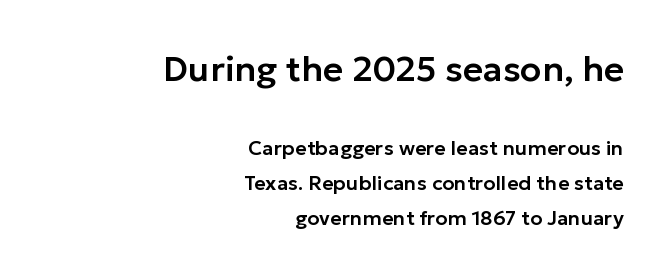
Q: Is the text italic (slanted)? A: No, it is upright.
Q: Is the typeface a serif or a sans-serif typeface? A: Sans-serif.
Q: Is the text underlined? A: No.
Q: How is the paragraph aligned? A: Right-aligned.
Q: Is the spacing between letters normal or unusually wide? A: Normal.
Q: Which block of text is set in a larger size, the first (top) or the second (bottom)? A: The first (top) one.
Q: Width (condensed, normal, or wide)? A: Normal.
Q: Stroke contrast? A: Low.
Q: x-height? A: Medium.
Q: Monospaced? A: No.
